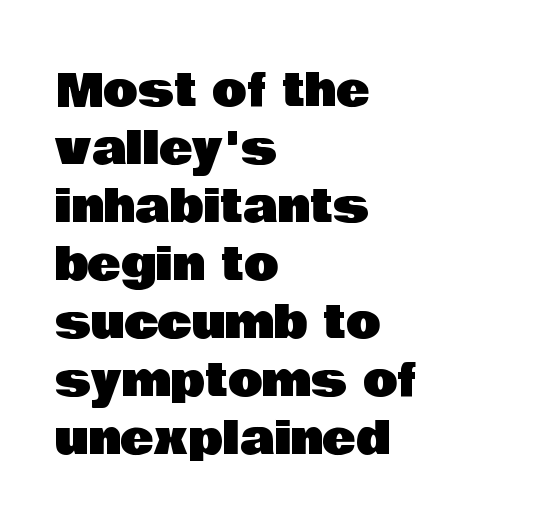
There is no visible air inserted between adjacent glyphs. The letters stand upright; this is a roman face. Is this a fixed-width face? No — the glyphs have proportional, varying widths. In terms of leading, this rendering sits right in the middle. Each line starts at the same left margin while the right side varies. Honestly, there is no underline to notice here at all.
